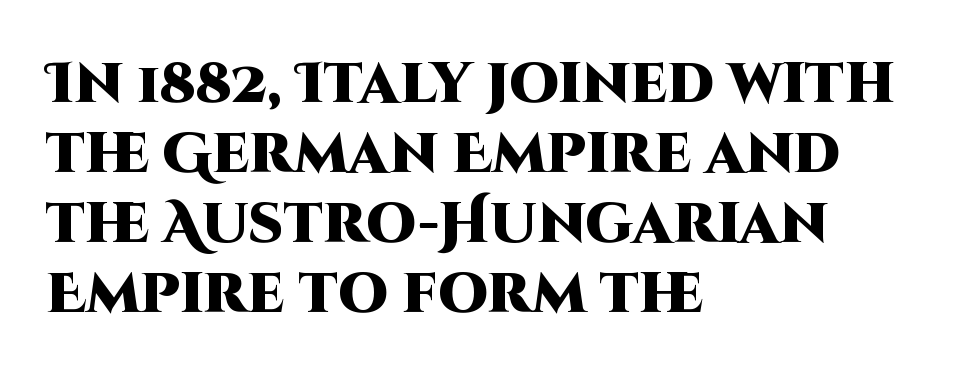
Q: Is the text bold? A: Yes.
Q: Is the text italic (slanted)? A: No, it is upright.
Q: Is the typeface a serif or a sans-serif typeface? A: Sans-serif.
Q: Is the text underlined? A: No.
Q: How is the paragraph aligned? A: Left-aligned.
Q: Is the spacing between letters normal or unusually wide? A: Normal.
Q: Is the spacing between lines tight, normal or loose? A: Normal.
Q: Width (condensed, normal, or wide)? A: Normal.
Q: Stroke contrast? A: High.
Q: x-height? A: Large.
Q: Monospaced? A: No.
